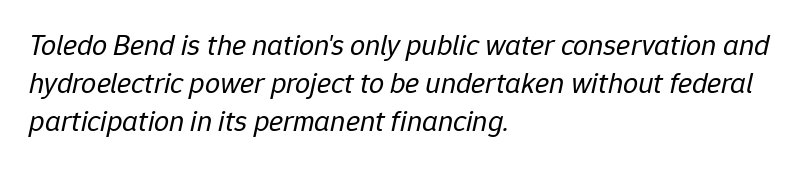
The passage shown is typed in a proportional face where columns would drift. The cut favours lightness, reaching ordinary text weight at its darkest. Caption: multi-line text, flush left, ragged right. Rule under the text: the space is simply empty. Line spacing here is normal.
